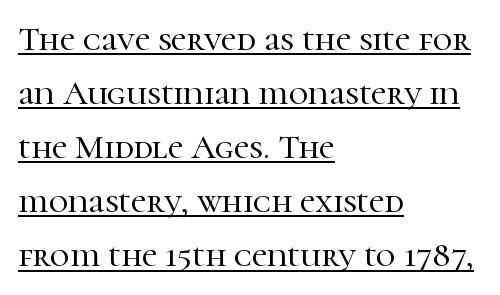
The image shows 34 px serif type, upright; set left-aligned, normal line spacing (1.59x), normal letter spacing, underlined; high stroke contrast and a medium x-height.
